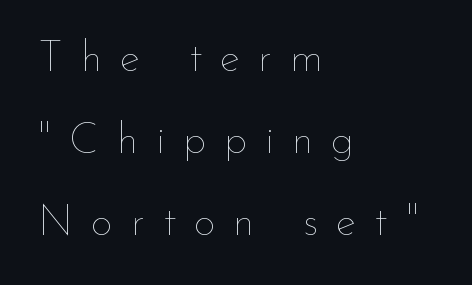
{"italic": "no", "bold": "no", "weight": "thin", "width": "normal", "stroke_contrast": "low", "x_height": "small", "monospaced": "no", "underline": "no", "align": "left", "line_spacing": "loose", "line_spacing_ratio": 1.91, "letter_spacing": "wide", "letter_spacing_em": 0.42, "glyph_px": 43}
